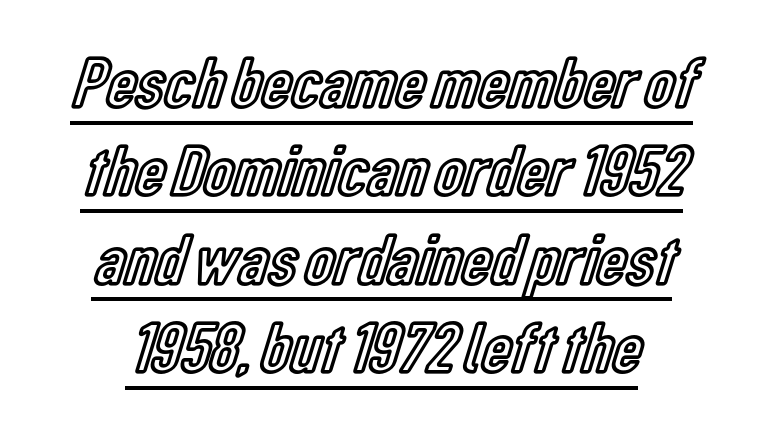
Q: Is the text italic (slanted)? A: Yes.
Q: Is the text underlined? A: Yes.
Q: Is the spacing between letters normal or unusually wide? A: Normal.
Q: Width (condensed, normal, or wide)? A: Condensed.
Q: x-height? A: Medium.
Q: Monospaced? A: No.
